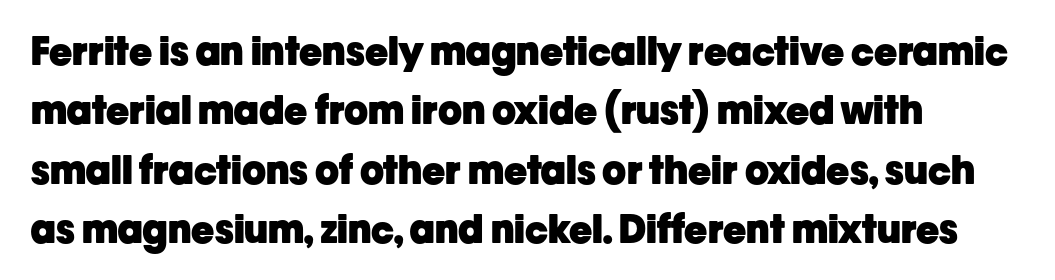
Q: Is the text bold? A: Yes.
Q: Is the text italic (slanted)? A: No, it is upright.
Q: Is the typeface a serif or a sans-serif typeface? A: Sans-serif.
Q: Is the text underlined? A: No.
Q: How is the paragraph aligned? A: Left-aligned.
Q: Is the spacing between letters normal or unusually wide? A: Normal.
Q: Is the spacing between lines tight, normal or loose? A: Normal.
Q: Width (condensed, normal, or wide)? A: Normal.
Q: Stroke contrast? A: Low.
Q: x-height? A: Medium.
Q: Monospaced? A: No.
